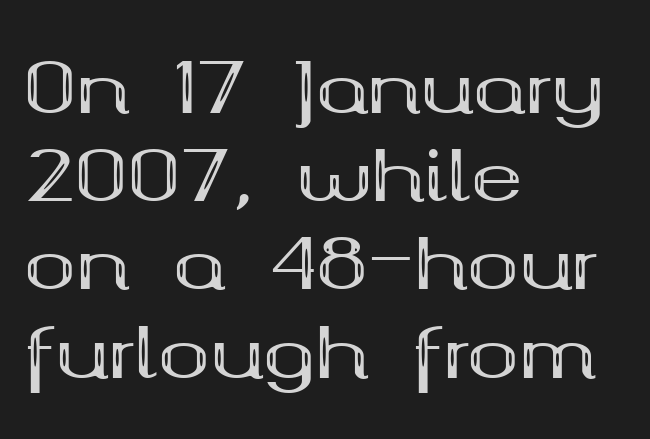
{"serif": "yes", "italic": "no", "bold": "yes", "weight": "bold", "width": "wide", "stroke_contrast": "medium", "x_height": "medium", "monospaced": "no", "underline": "no", "align": "left", "line_spacing": "normal", "line_spacing_ratio": 1.26, "letter_spacing": "normal", "letter_spacing_em": 0.0, "glyph_px": 70}
